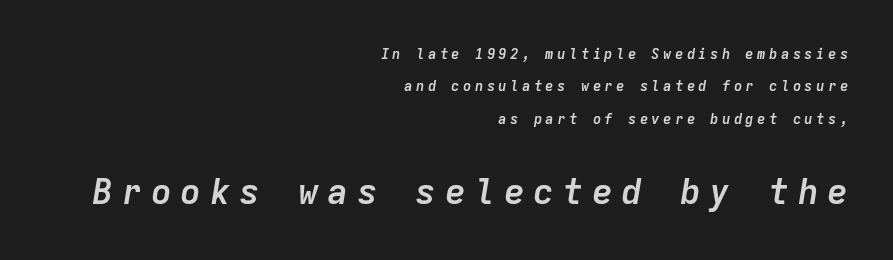
{"italic": "yes", "lean": "right", "slant_degrees": 9, "bold": "yes", "weight": "semibold", "width": "normal", "stroke_contrast": "low", "x_height": "medium", "monospaced": "yes", "underline": "no", "align": "right", "line_spacing": "loose", "line_spacing_ratio": 2.32, "letter_spacing": "wide", "letter_spacing_em": 0.24, "larger_block": "second", "size_ratio": 2.5, "glyph_px": 35}
